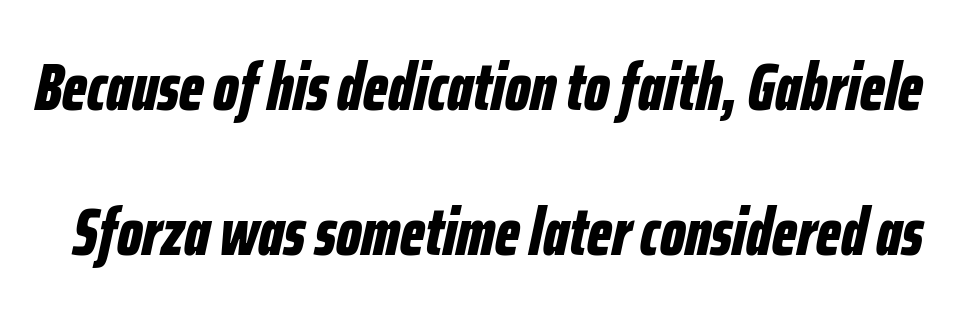
Q: Is the text bold? A: Yes.
Q: Is the text italic (slanted)? A: Yes, it leans right by about 12 degrees.
Q: Is the text underlined? A: No.
Q: Is the spacing between letters normal or unusually wide? A: Normal.
Q: Is the spacing between lines tight, normal or loose? A: Loose.
Q: Width (condensed, normal, or wide)? A: Condensed.
Q: Stroke contrast? A: Low.
Q: x-height? A: Medium.
Q: Monospaced? A: No.
